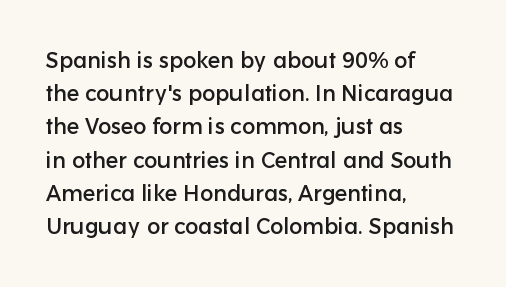
{"italic": "no", "underline": "no", "align": "left", "line_spacing": "normal", "line_spacing_ratio": 1.51, "letter_spacing": "normal", "letter_spacing_em": 0.0, "glyph_px": 22}
